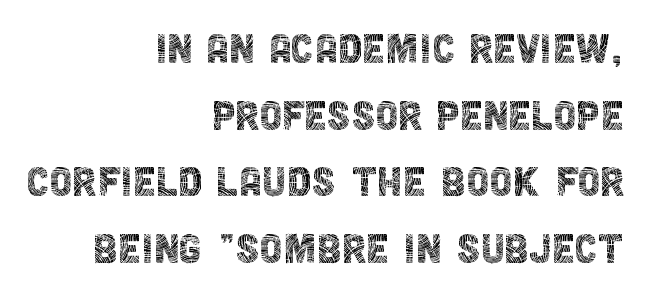
Descender tails drop into unmarked territory. How would I describe the line gaps? Plain and ordinary. Ascenders rise straight up at ninety degrees. The font is comparable to plain body text, perhaps lighter. In terms of letterform style, serifs are entirely absent.
